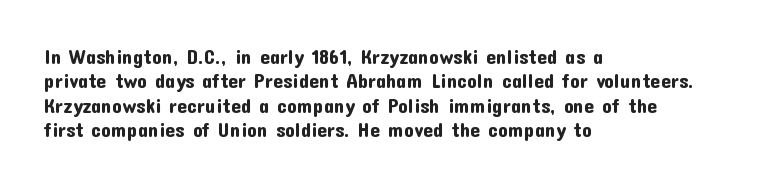
Q: Is the text italic (slanted)? A: No, it is upright.
Q: Is the text underlined? A: No.
Q: How is the paragraph aligned? A: Left-aligned.
Q: Is the spacing between letters normal or unusually wide? A: Normal.
